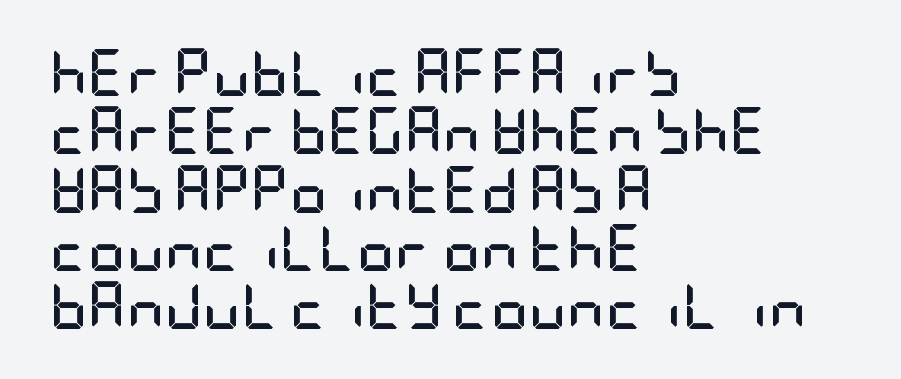
{"serif": "no", "italic": "no", "bold": "yes", "weight": "semibold", "width": "condensed", "stroke_contrast": "low", "x_height": "large", "underline": "no", "align": "left", "line_spacing_ratio": 1.24, "letter_spacing": "normal", "letter_spacing_em": 0.0, "glyph_px": 47}
